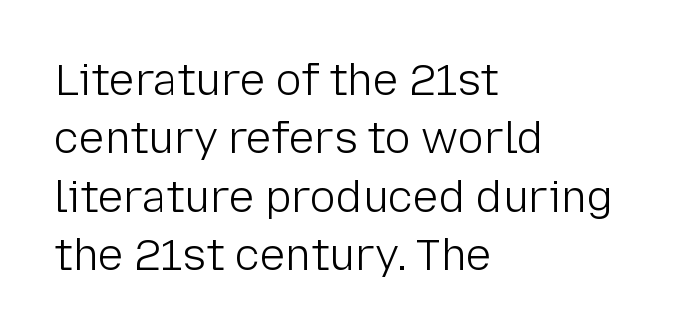
{"serif": "no", "italic": "no", "bold": "no", "weight": "light", "width": "normal", "stroke_contrast": "low", "x_height": "medium", "monospaced": "no", "underline": "no", "align": "left", "line_spacing": "normal", "line_spacing_ratio": 1.36, "letter_spacing": "normal", "letter_spacing_em": 0.0, "glyph_px": 43}
